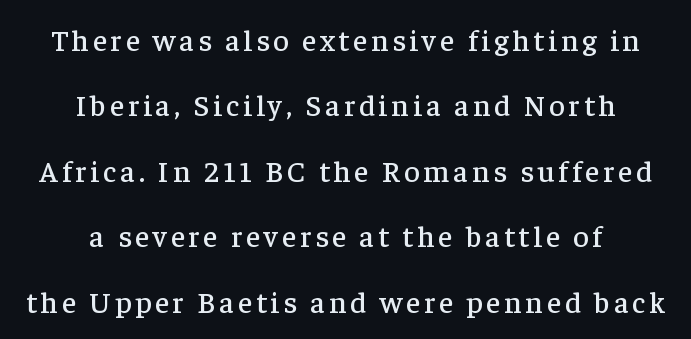
The designer went with a serif here, giving each stem small feet. Visually the block forms a symmetrical silhouette, jagged on both flanks. Line spacing here is loose. Do the characters align in a grid? No, the font is proportional. The passage shown is not underscored anywhere.
